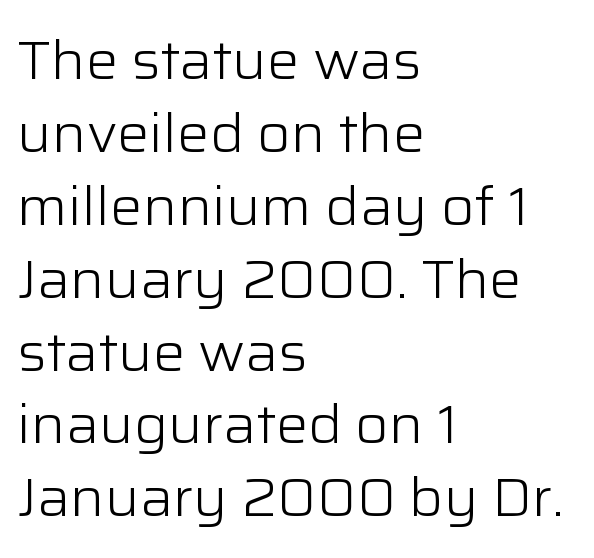
The image shows 54 px light sans-serif type, upright; set left-aligned, normal line spacing (1.35x), normal letter spacing, not underlined; low stroke contrast and a medium x-height.
